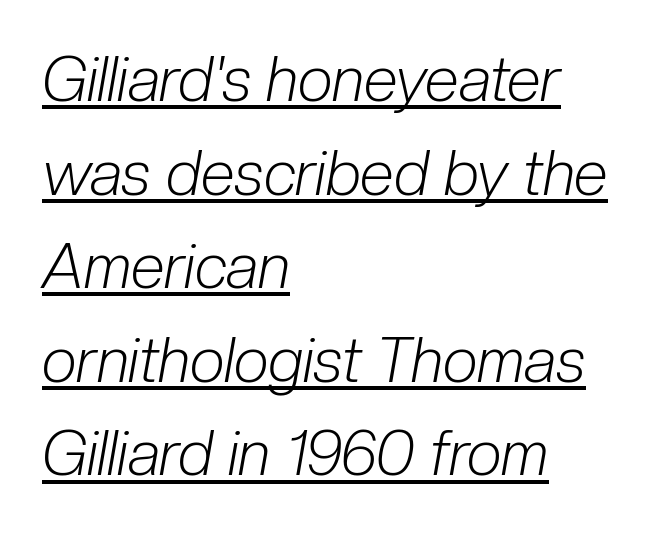
Each word holds together tightly as a unit, with standard inter-letter gaps. Underline: present. This sample is left-justified, so line endings fall wherever the words run out. The font's italic variant was chosen for this text. A light-to-regular cut is what we see here. You could not count columns in this text — the font is proportionally spaced.
